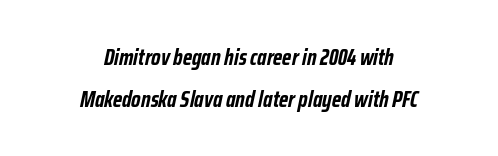
As a designer I'd log this as weight 700, bold. The rendering keeps characters at their native spacing. Letters rest on an invisible, unmarked baseline. Centered paragraph, ragged on both sides. Rendered with sloped, italic letterforms.
